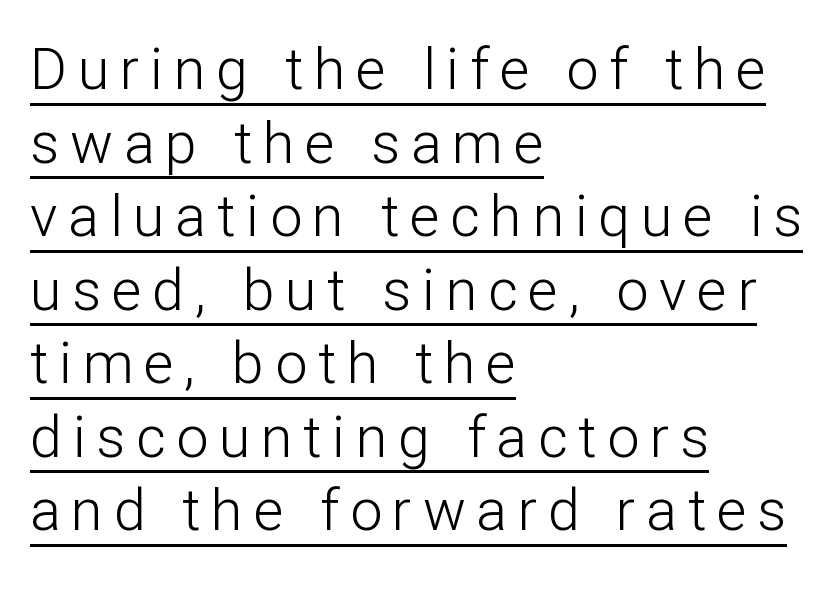
Does the leading feel generous? No, just average. The rag falls on the right side of this text block. The words here are underlined. What kind of face is this? One without serifs — a sans.
